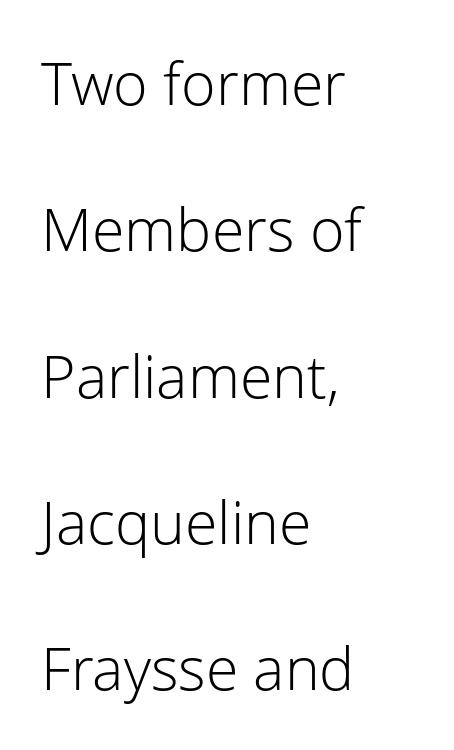
Q: Is the text bold? A: No.
Q: Is the text italic (slanted)? A: No, it is upright.
Q: Is the typeface a serif or a sans-serif typeface? A: Sans-serif.
Q: Is the text underlined? A: No.
Q: How is the paragraph aligned? A: Left-aligned.
Q: Is the spacing between letters normal or unusually wide? A: Normal.
Q: Is the spacing between lines tight, normal or loose? A: Loose.
Q: Width (condensed, normal, or wide)? A: Normal.
Q: Stroke contrast? A: Low.
Q: x-height? A: Medium.
Q: Monospaced? A: No.
